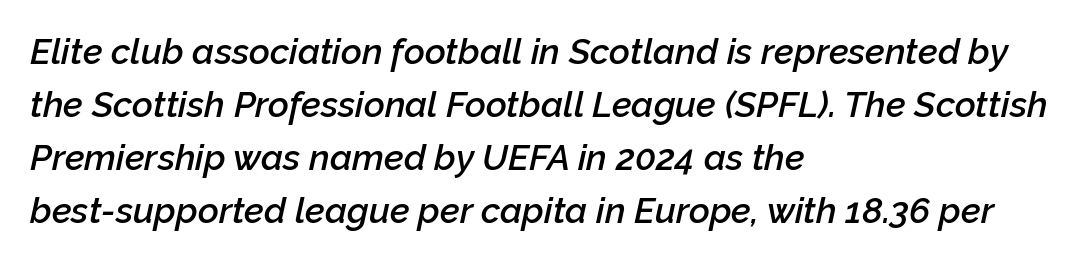
The image shows 36 px semibold type, italic (leaning right); set left-aligned, normal line spacing (1.47x), normal letter spacing, not underlined; low stroke contrast and a medium x-height.
